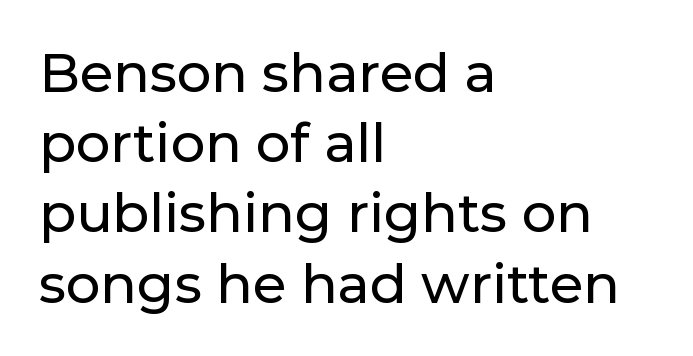
Q: Is the text italic (slanted)? A: No, it is upright.
Q: Is the typeface a serif or a sans-serif typeface? A: Sans-serif.
Q: Is the text underlined? A: No.
Q: How is the paragraph aligned? A: Left-aligned.
Q: Is the spacing between letters normal or unusually wide? A: Normal.
Q: Is the spacing between lines tight, normal or loose? A: Normal.
Q: Width (condensed, normal, or wide)? A: Normal.
Q: Stroke contrast? A: Low.
Q: x-height? A: Medium.
Q: Monospaced? A: No.
